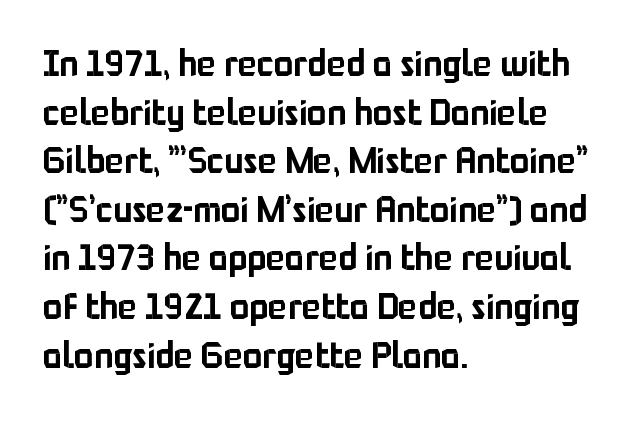
{"serif": "no", "italic": "no", "width": "normal", "stroke_contrast": "low", "x_height": "medium", "monospaced": "no", "underline": "no", "align": "left", "line_spacing": "normal", "line_spacing_ratio": 1.35, "letter_spacing": "normal", "letter_spacing_em": 0.0, "glyph_px": 36}
